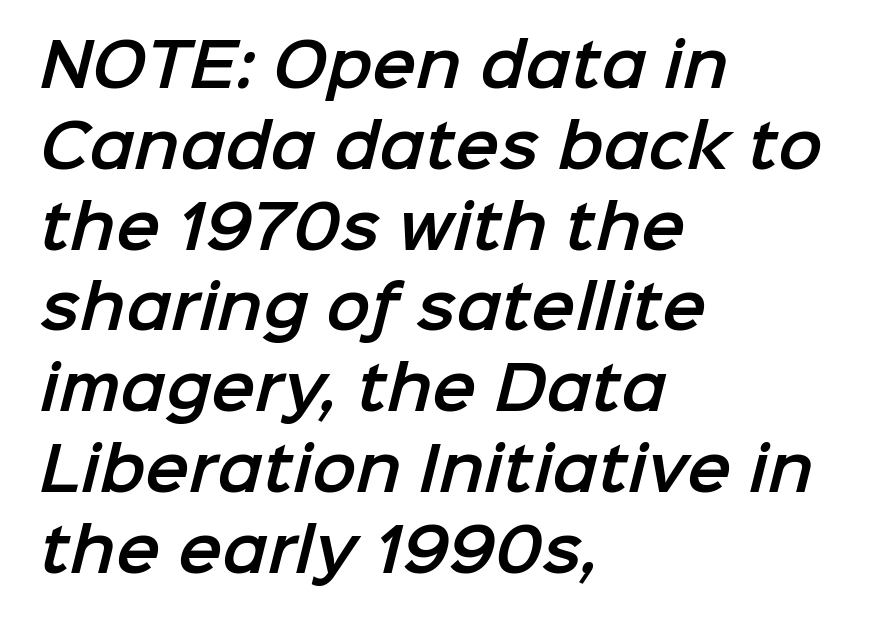
The image shows 59 px sans-serif type; set left-aligned, normal line spacing (1.37x), normal letter spacing, not underlined; low stroke contrast and a medium x-height.
